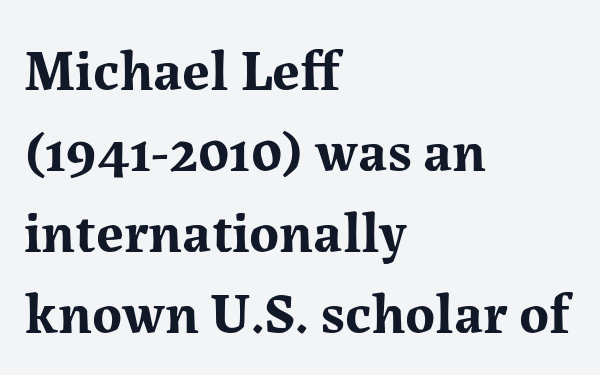
Is there any slant? The stems are plumb. Whoever set this chose a conventional vertical rhythm. The string is rendered with underlining switched off. There is no visible air inserted between adjacent glyphs. The characters display serif detailing at their extremities. Looks like regular typesetting: each glyph gets only the width it needs.
